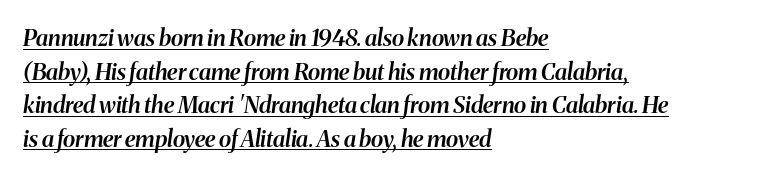
{"italic": "yes", "lean": "right", "slant_degrees": 8, "bold": "semi", "underline": "yes", "align": "left", "line_spacing": "normal", "line_spacing_ratio": 1.46, "letter_spacing": "normal", "letter_spacing_em": 0.0, "glyph_px": 23}
